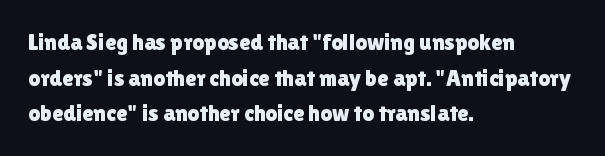
Q: Is the text italic (slanted)? A: No, it is upright.
Q: Is the text underlined? A: No.
Q: How is the paragraph aligned? A: Left-aligned.
Q: Is the spacing between letters normal or unusually wide? A: Normal.
Q: Is the spacing between lines tight, normal or loose? A: Normal.
